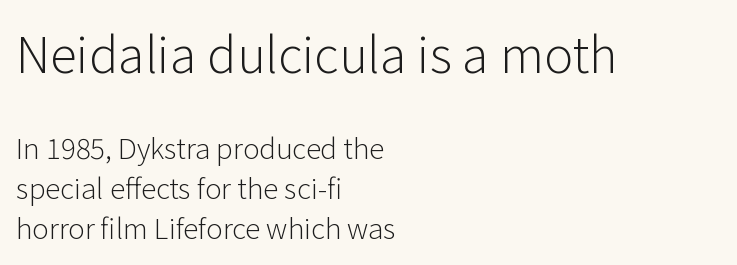
The image shows 49 px light sans-serif type, upright; set left-aligned, normal line spacing (1.44x), normal letter spacing, not underlined; the first (top) block is 1.75x larger; low stroke contrast and a medium x-height.
